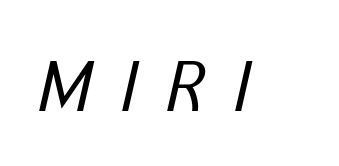
Q: Is the text italic (slanted)? A: Yes, it leans right by about 13 degrees.
Q: Is the text underlined? A: No.
Q: Is the spacing between letters normal or unusually wide? A: Unusually wide.
Q: Width (condensed, normal, or wide)? A: Normal.
Q: Stroke contrast? A: Low.
Q: x-height? A: Small.
Q: Monospaced? A: No.
